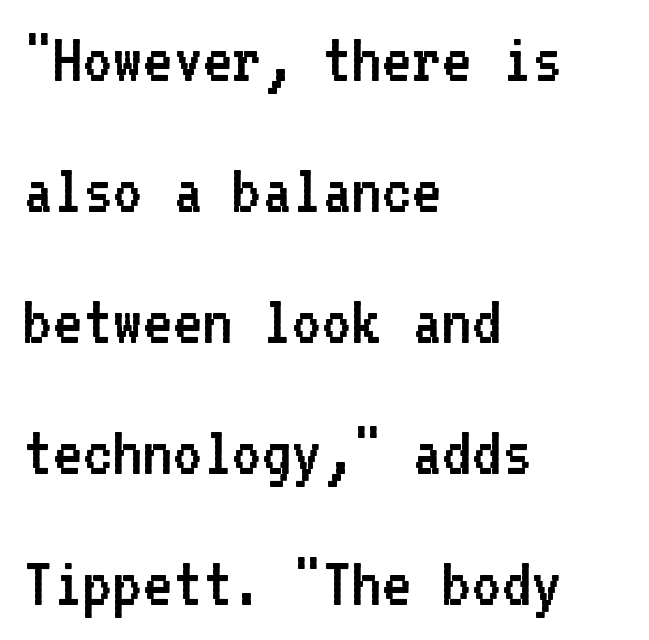
{"serif": "no", "italic": "no", "bold": "no", "weight": "regular", "width": "normal", "stroke_contrast": "low", "x_height": "medium", "monospaced": "yes", "underline": "no", "align": "left", "line_spacing_ratio": 1.82, "letter_spacing": "normal", "letter_spacing_em": 0.0, "glyph_px": 72}
